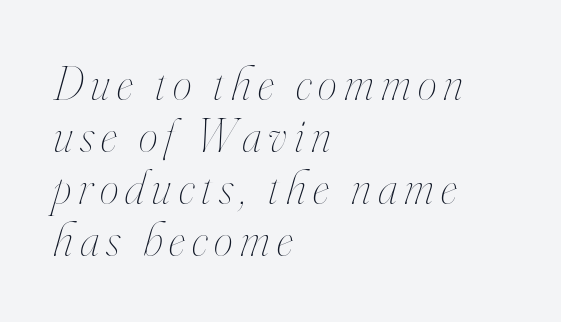
{"italic": "yes", "lean": "right", "slant_degrees": 16, "bold": "no", "weight": "thin", "width": "condensed", "stroke_contrast": "high", "x_height": "small", "monospaced": "no", "underline": "no", "align": "left", "line_spacing": "tight", "line_spacing_ratio": 1.08, "glyph_px": 48}
